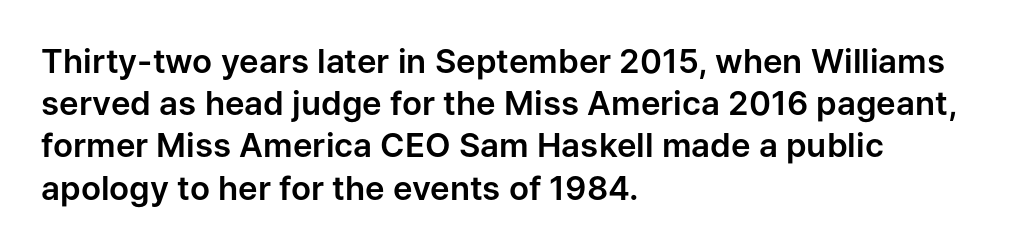
{"serif": "no", "italic": "no", "width": "normal", "stroke_contrast": "low", "x_height": "medium", "monospaced": "no", "underline": "no", "align": "left", "line_spacing": "normal", "line_spacing_ratio": 1.28, "letter_spacing": "normal", "letter_spacing_em": 0.0, "glyph_px": 33}
